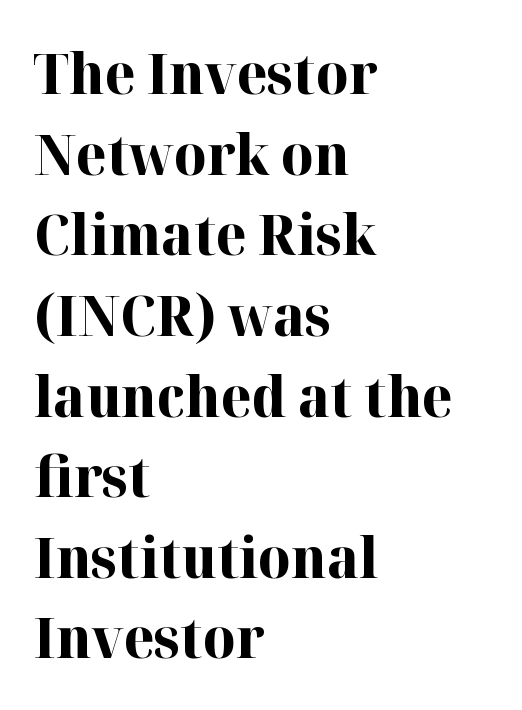
The image shows 56 px bold serif type, upright; set left-aligned, normal line spacing (1.44x), normal letter spacing, not underlined; high stroke contrast and a medium x-height.
